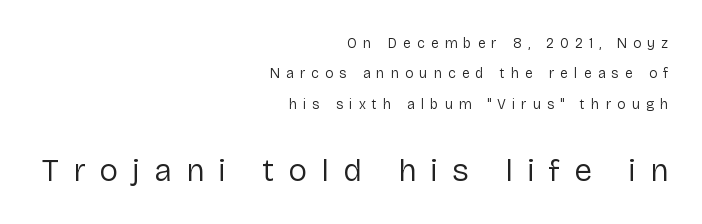
Q: Is the text bold? A: No.
Q: Is the text italic (slanted)? A: No, it is upright.
Q: Is the typeface a serif or a sans-serif typeface? A: Sans-serif.
Q: Is the text underlined? A: No.
Q: How is the paragraph aligned? A: Right-aligned.
Q: Is the spacing between letters normal or unusually wide? A: Unusually wide.
Q: Is the spacing between lines tight, normal or loose? A: Loose.
Q: Which block of text is set in a larger size, the first (top) or the second (bottom)? A: The second (bottom) one.
Q: Width (condensed, normal, or wide)? A: Normal.
Q: Stroke contrast? A: Low.
Q: x-height? A: Medium.
Q: Monospaced? A: No.
